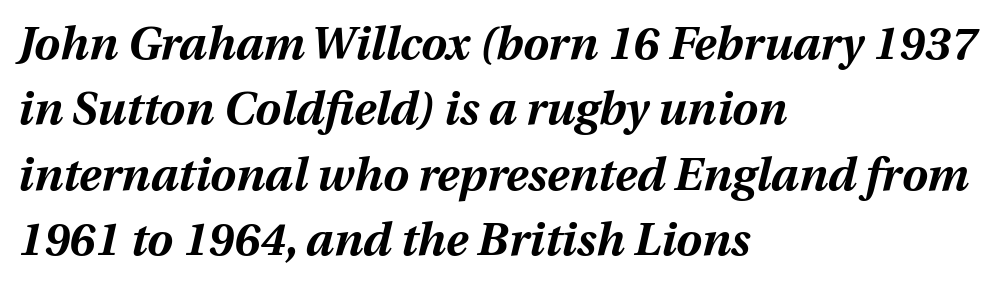
{"italic": "yes", "lean": "right", "slant_degrees": 12, "bold": "yes", "weight": "bold", "width": "normal", "stroke_contrast": "medium", "x_height": "medium", "monospaced": "no", "underline": "no", "align": "left", "line_spacing": "normal", "line_spacing_ratio": 1.42, "letter_spacing": "normal", "letter_spacing_em": 0.0, "glyph_px": 46}
